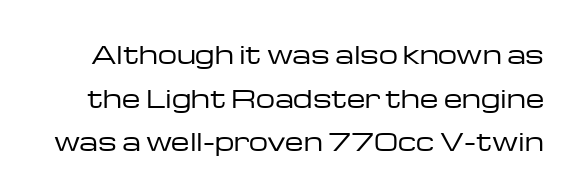
The image shows 24 px text type, upright; set line spacing 1.82x, normal letter spacing, not underlined.
